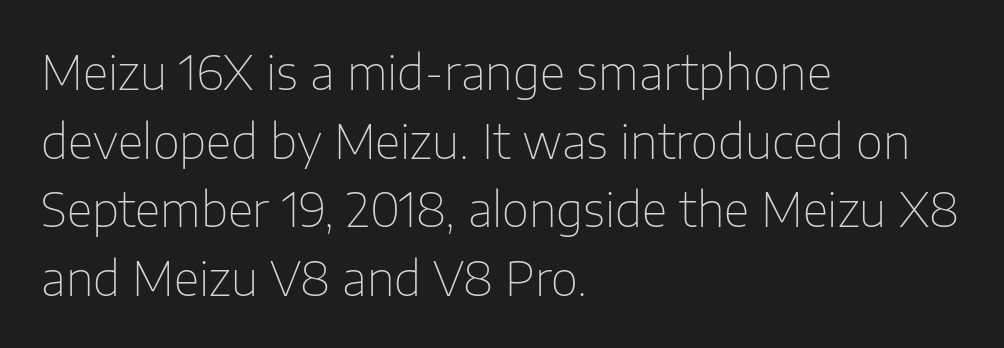
The image shows 47 px thin sans-serif type, upright; set left-aligned, normal line spacing (1.46x), normal letter spacing, not underlined; low stroke contrast and a medium x-height.
